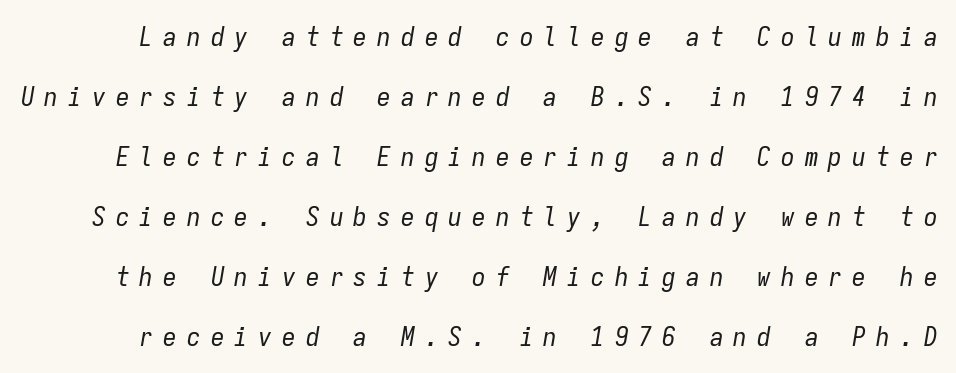
Only glyphs here, with clear space below each row. Think standard paragraph weight, or any step lighter than that. When letters slant like this, we call the style italic. Students, observe: this is what heavily led, spacious text looks like. What stands out about the letter spacing? Its width — letters are far apart.
